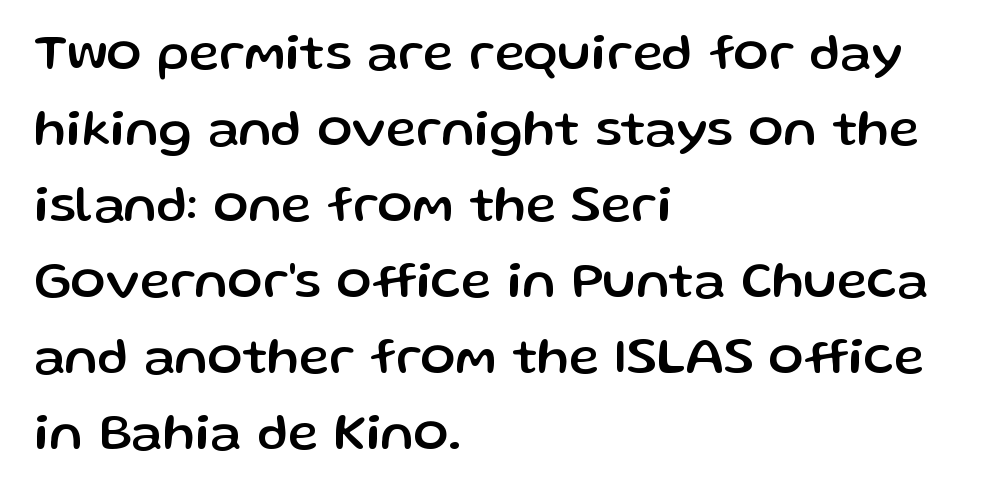
The passage shown is typed in a proportional face where columns would drift. There is no visible air inserted between adjacent glyphs. The foot of each line stays bare and open. Does the lettering tilt? It doesn't — this is upright. Check where the strokes stop: nothing finishes them off — pure sans. Casual observation: everything's shoved over to the left.
